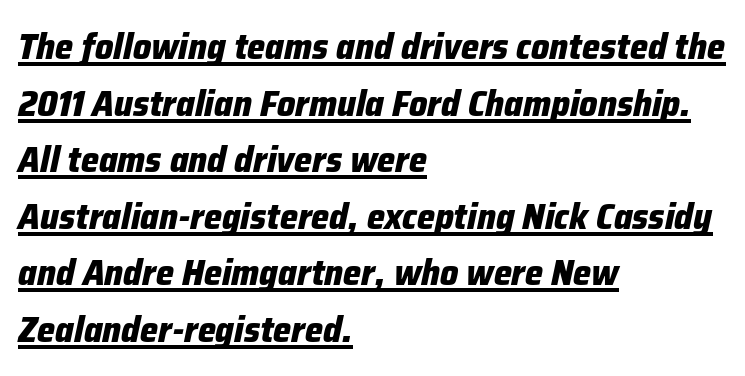
Q: Is the text bold? A: Yes.
Q: Is the text italic (slanted)? A: Yes, it leans right by about 12 degrees.
Q: Is the text underlined? A: Yes.
Q: How is the paragraph aligned? A: Left-aligned.
Q: Is the spacing between letters normal or unusually wide? A: Normal.
Q: Is the spacing between lines tight, normal or loose? A: Normal.
Q: Width (condensed, normal, or wide)? A: Normal.
Q: Stroke contrast? A: Low.
Q: x-height? A: Medium.
Q: Monospaced? A: No.
